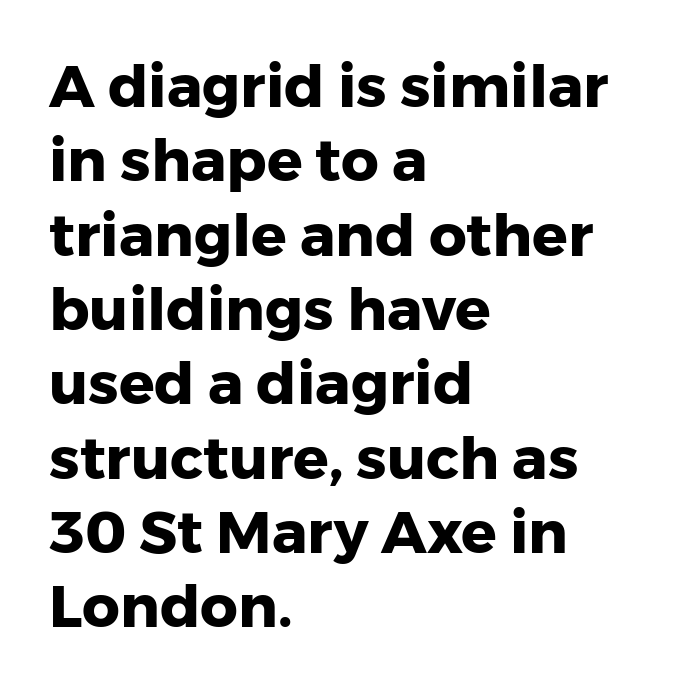
The image shows 59 px heavy sans-serif type, upright; set left-aligned, normal line spacing (1.26x), normal letter spacing, not underlined; low stroke contrast and a medium x-height.
